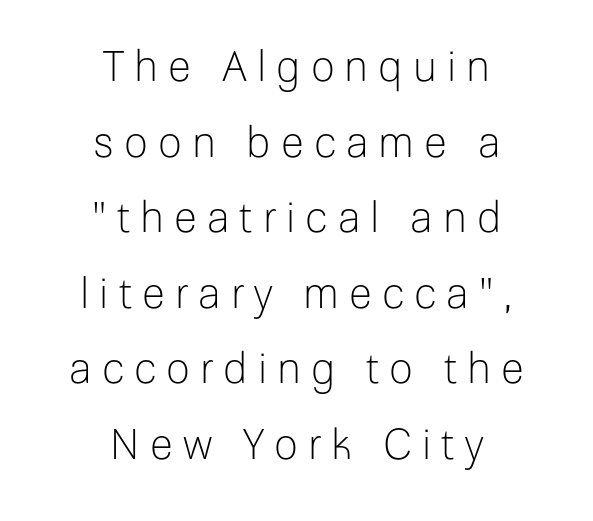
Q: Is the text bold? A: No.
Q: Is the text italic (slanted)? A: No, it is upright.
Q: Is the typeface a serif or a sans-serif typeface? A: Sans-serif.
Q: Is the text underlined? A: No.
Q: How is the paragraph aligned? A: Centered.
Q: Is the spacing between letters normal or unusually wide? A: Unusually wide.
Q: Width (condensed, normal, or wide)? A: Normal.
Q: Stroke contrast? A: Low.
Q: x-height? A: Medium.
Q: Monospaced? A: No.
